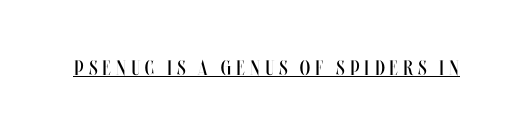
Q: Is the text bold? A: No.
Q: Is the text italic (slanted)? A: No, it is upright.
Q: Is the text underlined? A: Yes.
Q: Is the spacing between letters normal or unusually wide? A: Unusually wide.
